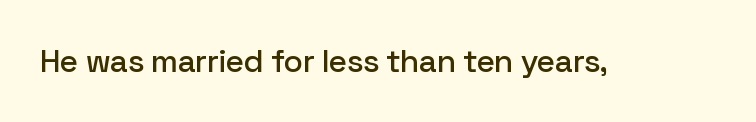
Rendered with straight, roman letterforms. You could not count columns in this text — the font is proportionally spaced. Rule under the text: the space is simply empty. The letters carry no serifs — their stems end cleanly without finishing strokes. This sample uses plain, unmodified letter spacing.
